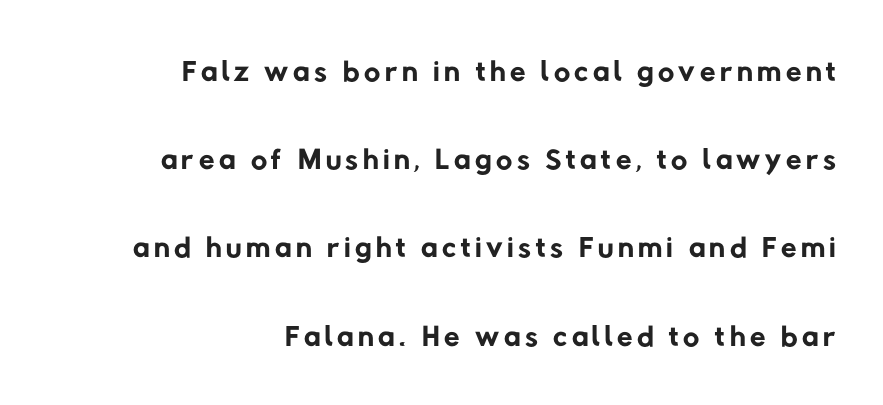
These lines stand farther apart than default settings would place them. Vertical stems look standard width or narrower in stroke. Underlining? Definitely not there. Think of a printed novel: that variable character pitch is what you see here. The letters carry no serifs — their stems end cleanly without finishing strokes. The paragraph shown leans on its right margin.
